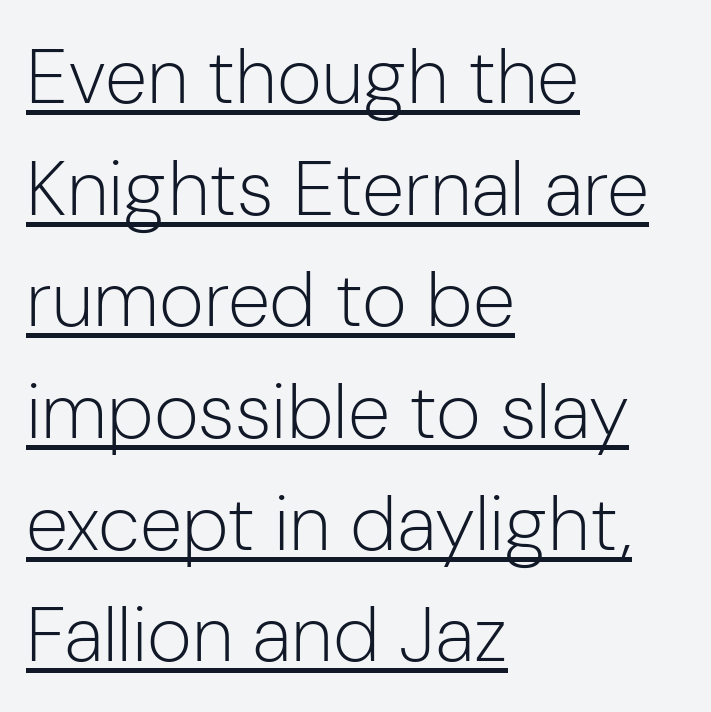
Q: Is the text bold? A: No.
Q: Is the text italic (slanted)? A: No, it is upright.
Q: Is the typeface a serif or a sans-serif typeface? A: Sans-serif.
Q: Is the text underlined? A: Yes.
Q: How is the paragraph aligned? A: Left-aligned.
Q: Is the spacing between letters normal or unusually wide? A: Normal.
Q: Is the spacing between lines tight, normal or loose? A: Normal.
Q: Width (condensed, normal, or wide)? A: Normal.
Q: Stroke contrast? A: Low.
Q: x-height? A: Medium.
Q: Monospaced? A: No.
